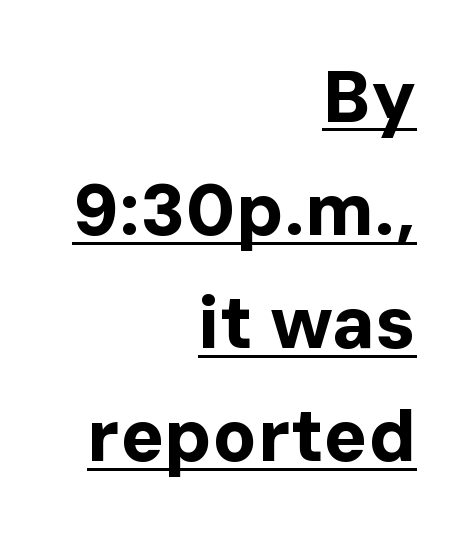
Q: Is the text bold? A: Yes.
Q: Is the text italic (slanted)? A: No, it is upright.
Q: Is the typeface a serif or a sans-serif typeface? A: Sans-serif.
Q: Is the text underlined? A: Yes.
Q: How is the paragraph aligned? A: Right-aligned.
Q: Is the spacing between letters normal or unusually wide? A: Normal.
Q: Is the spacing between lines tight, normal or loose? A: Normal.
Q: Width (condensed, normal, or wide)? A: Normal.
Q: Stroke contrast? A: Low.
Q: x-height? A: Medium.
Q: Monospaced? A: No.
